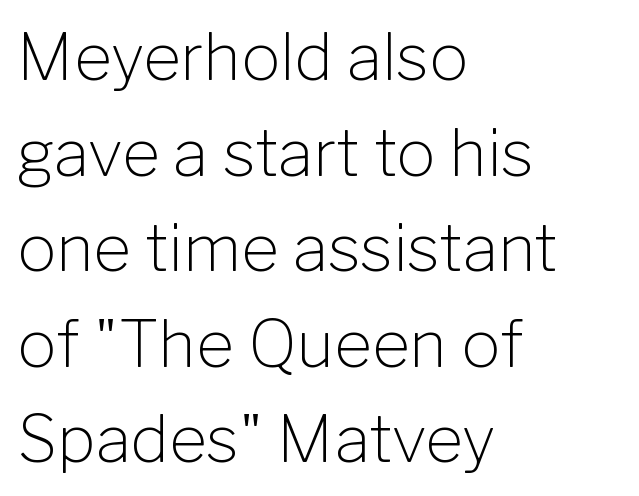
{"serif": "no", "italic": "no", "bold": "no", "weight": "light", "width": "normal", "stroke_contrast": "low", "x_height": "medium", "monospaced": "no", "underline": "no", "align": "left", "line_spacing": "normal", "line_spacing_ratio": 1.47, "letter_spacing": "normal", "letter_spacing_em": 0.0, "glyph_px": 65}
